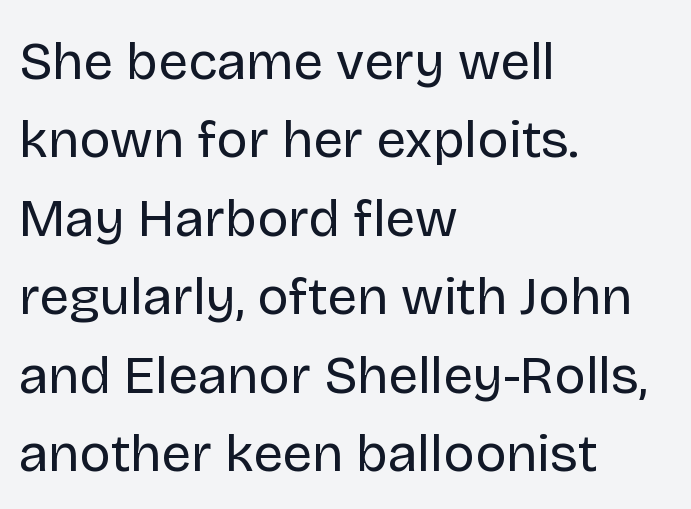
Evenly set lines give the paragraph a standard silhouette. The letterforms sit at book weight or below. Just letters on the line, the space beneath them empty. Style check: upright. A typesetter would label this face a sans. Here the designer chose a conventional face with non-uniform glyph widths.
